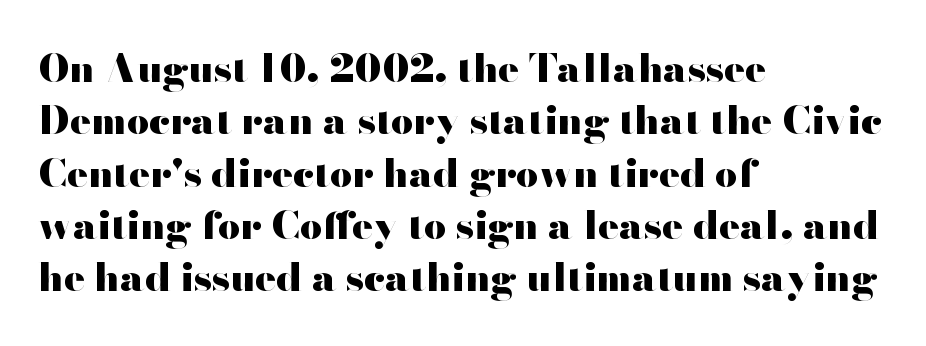
In CSS terms this would be text-align: left. Nope, not italic — everything's standing straight. The type is set solid horizontally, with unmodified tracking. Notice how descenders clear the ascenders below comfortably — that's standard leading.
